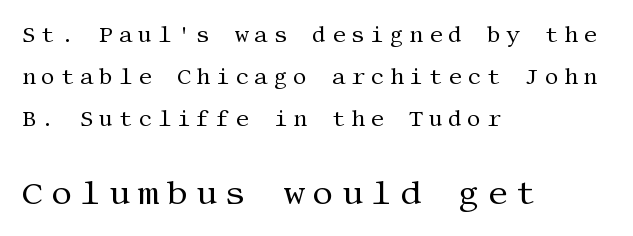
Q: Is the text bold? A: No.
Q: Is the text italic (slanted)? A: No, it is upright.
Q: Is the typeface a serif or a sans-serif typeface? A: Serif.
Q: Is the text underlined? A: No.
Q: How is the paragraph aligned? A: Left-aligned.
Q: Is the spacing between letters normal or unusually wide? A: Unusually wide.
Q: Is the spacing between lines tight, normal or loose? A: Loose.
Q: Which block of text is set in a larger size, the first (top) or the second (bottom)? A: The second (bottom) one.
Q: Width (condensed, normal, or wide)? A: Normal.
Q: Stroke contrast? A: Medium.
Q: x-height? A: Large.
